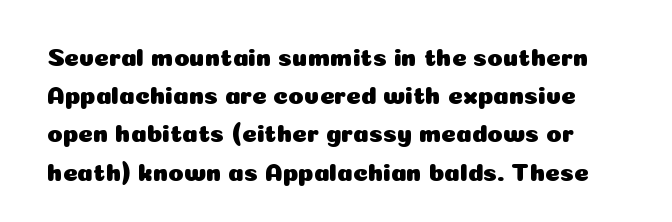
{"italic": "no", "underline": "no", "line_spacing": "normal", "line_spacing_ratio": 1.53, "letter_spacing": "normal", "letter_spacing_em": 0.0, "glyph_px": 25}
